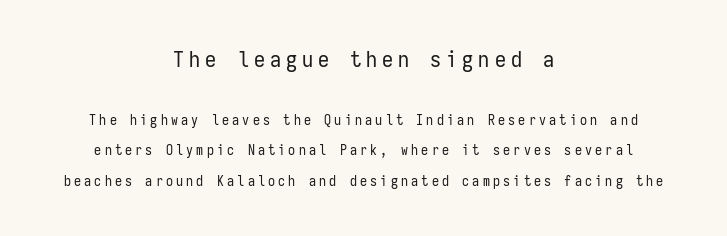
The image shows 22 px text type, upright; set centered, loose line spacing (2.19x), unusually wide letter spacing (+0.23 em), not underlined; the first (top) block is 1.57x larger.
